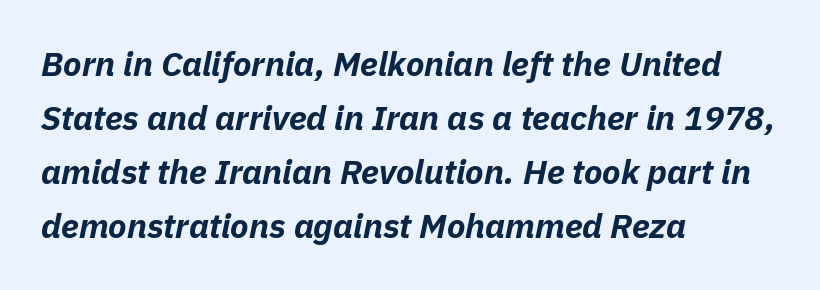
The setting favours the left margin, as ordinary paragraphs usually do. Characters follow at the spacing the type designer built in. The space between consecutive lines is moderate. Descender tails drop into unmarked territory.
